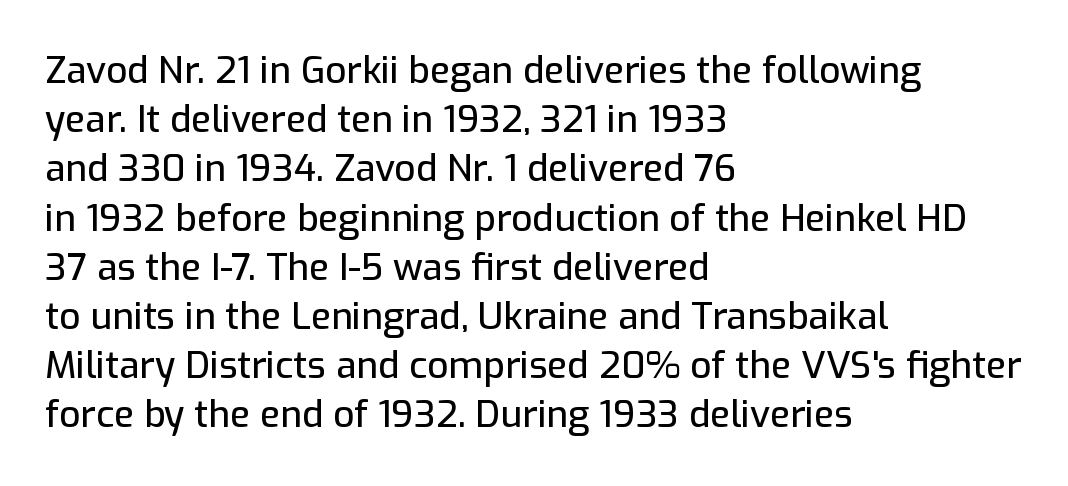
The paragraph has a hard left edge and a soft right edge. The letters advance in unequal steps, a hallmark of proportional type. Honestly, there is no underline to notice here at all. Does extra space separate the letters? No, they use regular spacing. Line spacing here is normal. A sans-serif font was chosen for this passage.
